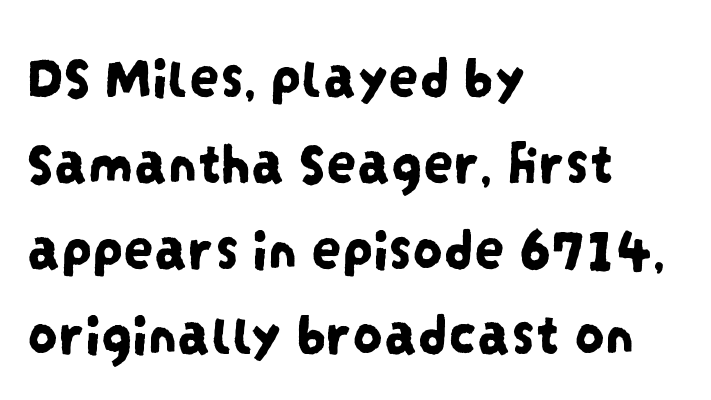
Does the leading feel generous? No, just average. Compared with a centered layout, this one pins lines to the left instead. A typesetter would label this face a sans. Do the characters align in a grid? No, the font is proportional.
